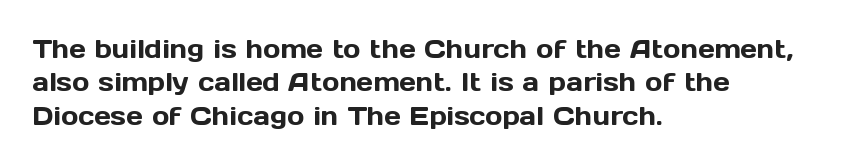
{"italic": "no", "underline": "no", "align": "left", "line_spacing": "normal", "line_spacing_ratio": 1.28, "letter_spacing": "normal", "letter_spacing_em": 0.0, "glyph_px": 26}
